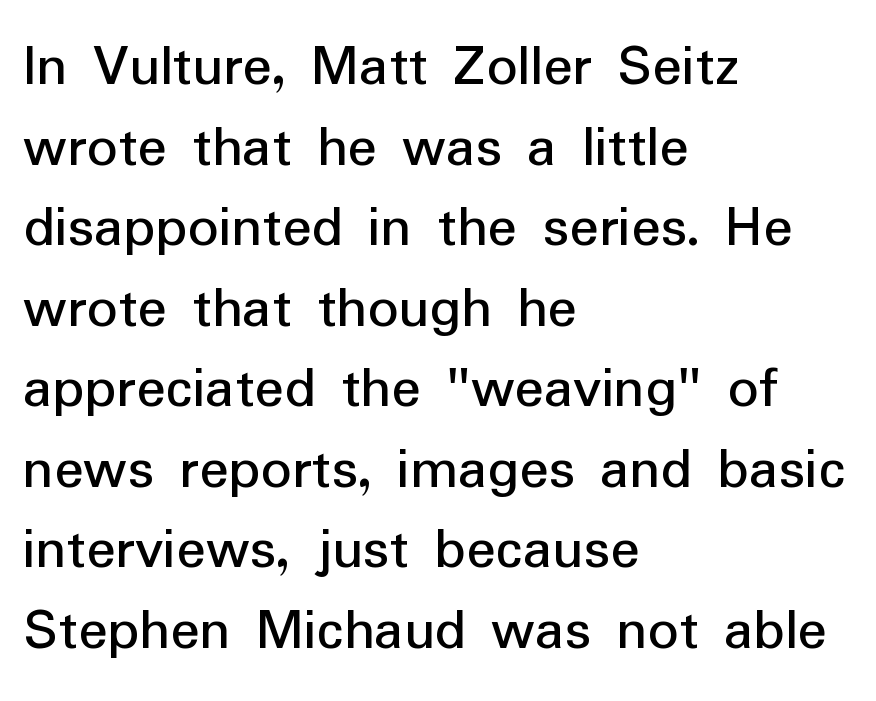
The image shows 61 px sans-serif type, upright; set left-aligned, normal line spacing (1.32x), normal letter spacing, not underlined; low stroke contrast and a medium x-height.
